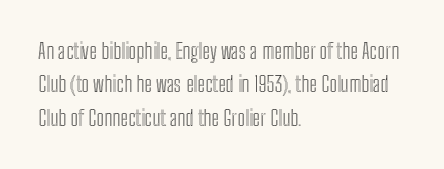
{"italic": "no", "underline": "no", "align": "left", "line_spacing": "normal", "line_spacing_ratio": 1.59, "letter_spacing": "normal", "letter_spacing_em": 0.0, "glyph_px": 21}
